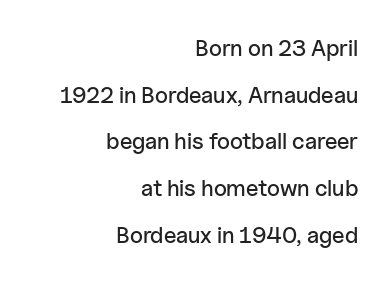
The image shows 23 px text type, upright; set right-aligned, loose line spacing (2.03x), normal letter spacing, not underlined.
